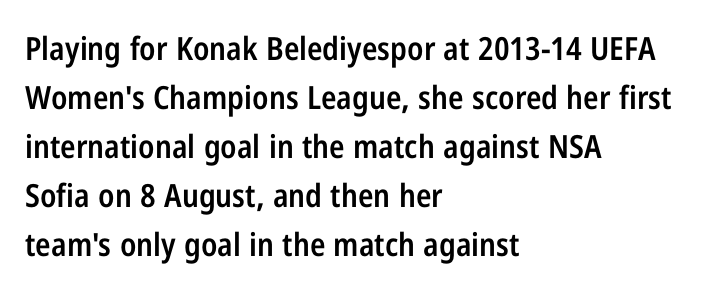
{"serif": "no", "italic": "no", "bold": "semi", "weight": "semibold", "width": "condensed", "stroke_contrast": "low", "x_height": "medium", "monospaced": "no", "underline": "no", "align": "left", "line_spacing": "normal", "line_spacing_ratio": 1.53, "letter_spacing": "normal", "letter_spacing_em": 0.0, "glyph_px": 32}
